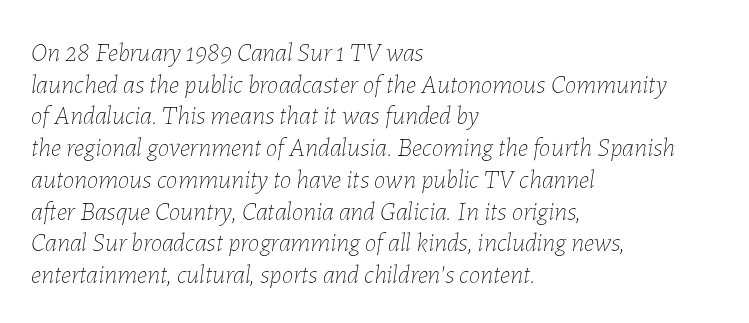
Q: Is the text bold? A: No.
Q: Is the text italic (slanted)? A: Yes, it leans right by about 7 degrees.
Q: Is the text underlined? A: No.
Q: How is the paragraph aligned? A: Left-aligned.
Q: Is the spacing between letters normal or unusually wide? A: Normal.
